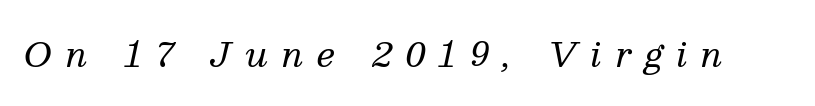
Has an underline been added? It has not. Here the glyphs are tracked loosely, breaking word shapes into spaced letters. A serif font was chosen for this passage. A quiet, ordinary-to-light weight characterises the typeface.
